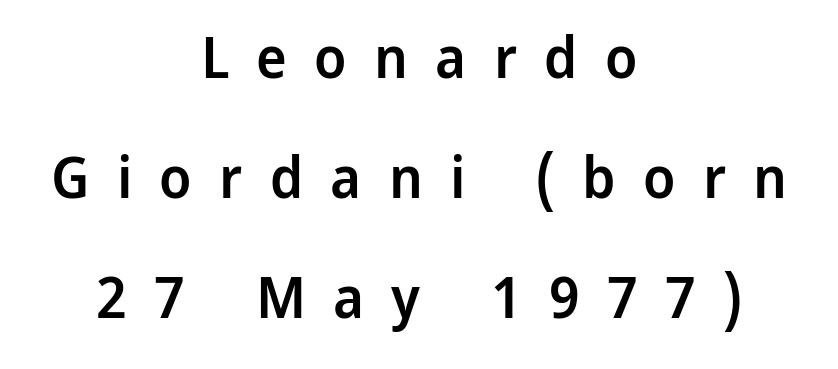
Q: Is the text bold? A: Semi-bold.
Q: Is the text italic (slanted)? A: No, it is upright.
Q: Is the typeface a serif or a sans-serif typeface? A: Sans-serif.
Q: Is the text underlined? A: No.
Q: How is the paragraph aligned? A: Centered.
Q: Is the spacing between letters normal or unusually wide? A: Unusually wide.
Q: Is the spacing between lines tight, normal or loose? A: Loose.
Q: Width (condensed, normal, or wide)? A: Normal.
Q: Stroke contrast? A: Low.
Q: x-height? A: Medium.
Q: Monospaced? A: No.
